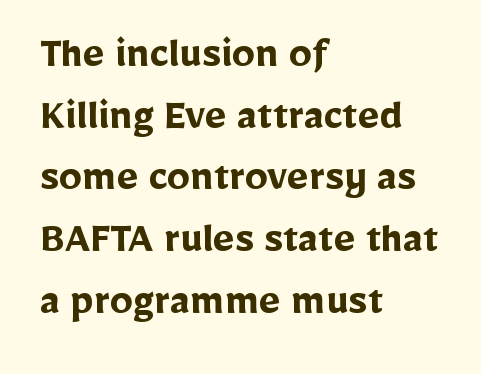
Q: Is the text bold? A: Yes.
Q: Is the text italic (slanted)? A: No, it is upright.
Q: Is the typeface a serif or a sans-serif typeface? A: Sans-serif.
Q: Is the text underlined? A: No.
Q: How is the paragraph aligned? A: Left-aligned.
Q: Is the spacing between letters normal or unusually wide? A: Normal.
Q: Is the spacing between lines tight, normal or loose? A: Normal.
Q: Width (condensed, normal, or wide)? A: Normal.
Q: Stroke contrast? A: Low.
Q: x-height? A: Medium.
Q: Monospaced? A: No.
